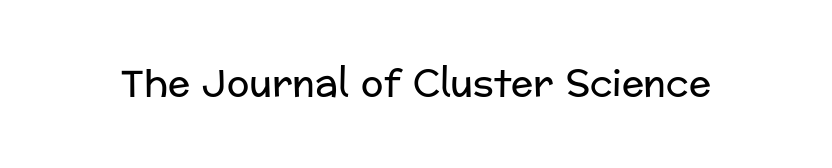
{"serif": "no", "italic": "no", "bold": "no", "weight": "regular", "width": "normal", "stroke_contrast": "low", "x_height": "medium", "monospaced": "no", "underline": "no", "letter_spacing": "normal", "letter_spacing_em": 0.0, "glyph_px": 37}
